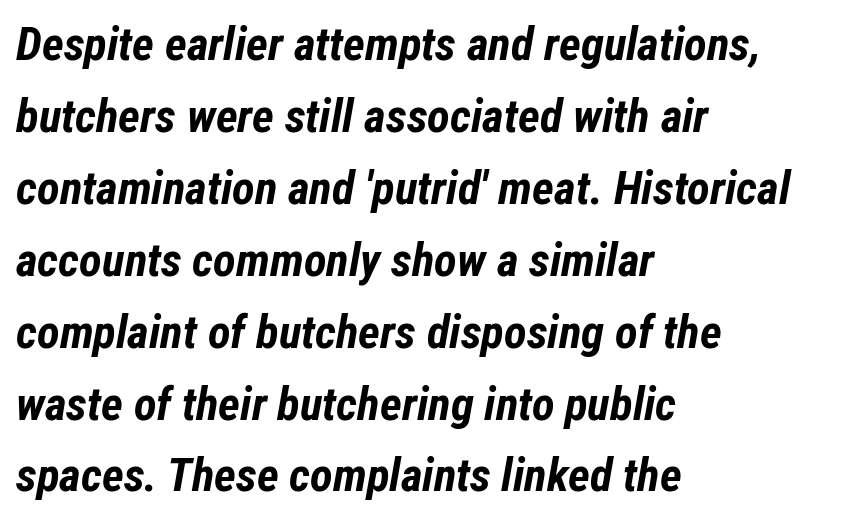
Q: Is the text bold? A: Yes.
Q: Is the text italic (slanted)? A: Yes, it leans right by about 12 degrees.
Q: Is the text underlined? A: No.
Q: How is the paragraph aligned? A: Left-aligned.
Q: Is the spacing between letters normal or unusually wide? A: Normal.
Q: Is the spacing between lines tight, normal or loose? A: Normal.
Q: Width (condensed, normal, or wide)? A: Condensed.
Q: Stroke contrast? A: Low.
Q: x-height? A: Medium.
Q: Monospaced? A: No.
